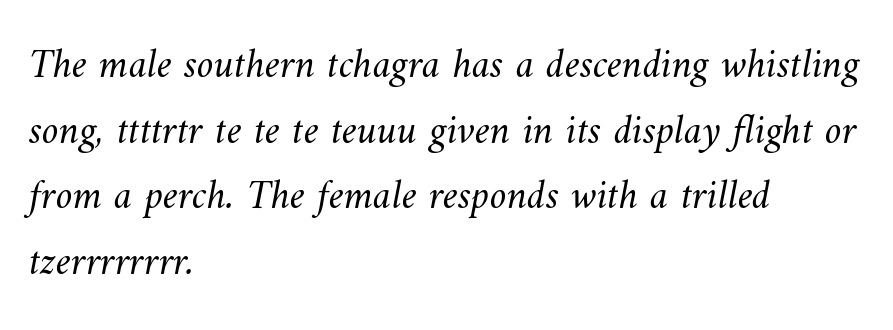
{"bold": "no", "weight": "light", "width": "normal", "stroke_contrast": "medium", "x_height": "small", "monospaced": "no", "underline": "no", "align": "left", "line_spacing": "normal", "line_spacing_ratio": 1.56, "letter_spacing": "normal", "letter_spacing_em": 0.0, "glyph_px": 42}
